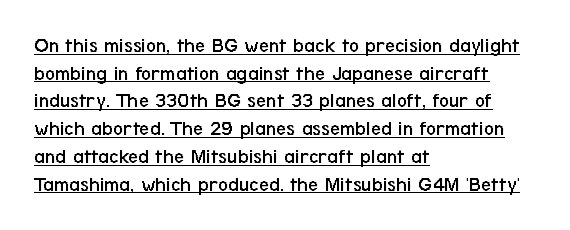
{"italic": "no", "bold": "no", "underline": "yes", "align": "left", "line_spacing": "normal", "line_spacing_ratio": 1.26, "letter_spacing": "normal", "letter_spacing_em": 0.0, "glyph_px": 22}
